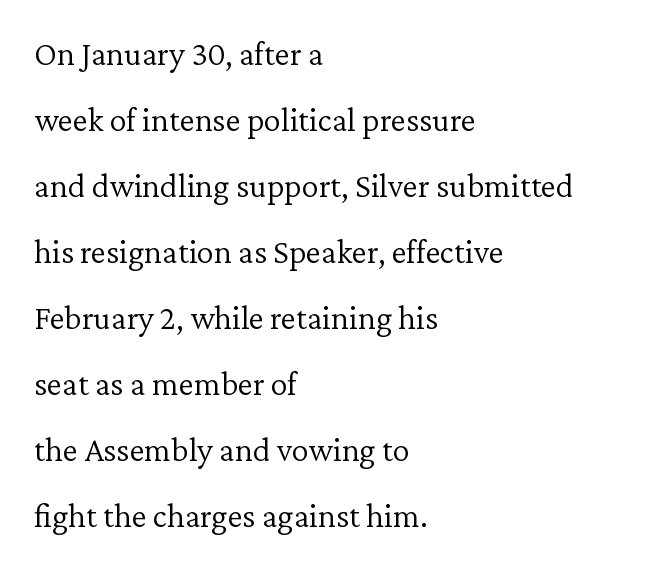
Q: Is the text bold? A: No.
Q: Is the text italic (slanted)? A: No, it is upright.
Q: Is the typeface a serif or a sans-serif typeface? A: Serif.
Q: Is the text underlined? A: No.
Q: How is the paragraph aligned? A: Left-aligned.
Q: Is the spacing between letters normal or unusually wide? A: Normal.
Q: Is the spacing between lines tight, normal or loose? A: Loose.
Q: Width (condensed, normal, or wide)? A: Normal.
Q: Stroke contrast? A: Low.
Q: x-height? A: Medium.
Q: Monospaced? A: No.
